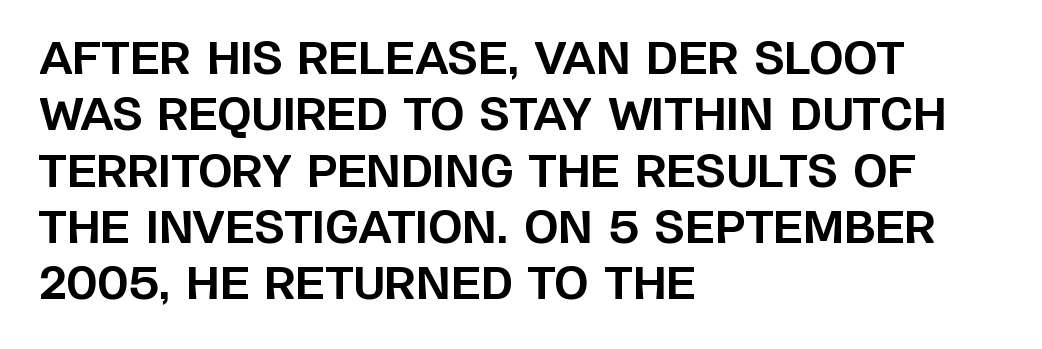
The compositor pushed each line to the left boundary. Evenly set lines give the paragraph a standard silhouette. Inter-character spacing is left at the font's built-in metrics. Think of a printed novel: that variable character pitch is what you see here. Letterform terminals end flat and unadorned throughout the passage.
